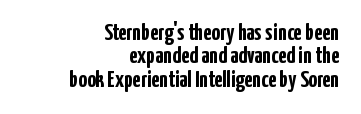
The image shows 24 px bold type, upright; set right-aligned, tight line spacing (0.97x), normal letter spacing, not underlined.
